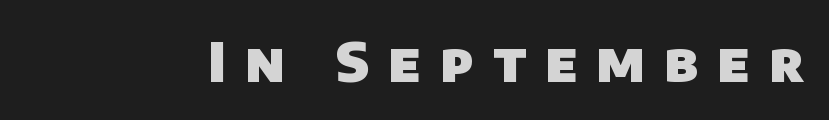
Q: Is the text bold? A: Yes.
Q: Is the typeface a serif or a sans-serif typeface? A: Sans-serif.
Q: Is the text underlined? A: No.
Q: Is the spacing between letters normal or unusually wide? A: Unusually wide.
Q: Width (condensed, normal, or wide)? A: Normal.
Q: Stroke contrast? A: Low.
Q: x-height? A: Large.
Q: Monospaced? A: No.
